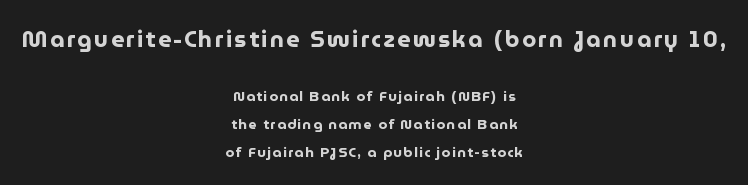
Q: Is the text bold? A: Yes.
Q: Is the text italic (slanted)? A: No, it is upright.
Q: Is the text underlined? A: No.
Q: How is the paragraph aligned? A: Centered.
Q: Is the spacing between lines tight, normal or loose? A: Loose.
Q: Which block of text is set in a larger size, the first (top) or the second (bottom)? A: The first (top) one.
